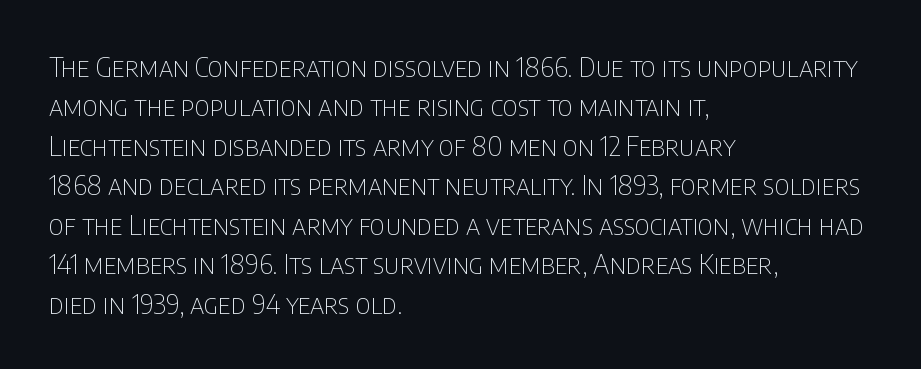
{"italic": "no", "bold": "no", "underline": "no", "align": "left", "line_spacing": "normal", "line_spacing_ratio": 1.46, "letter_spacing": "normal", "letter_spacing_em": 0.0, "glyph_px": 27}
